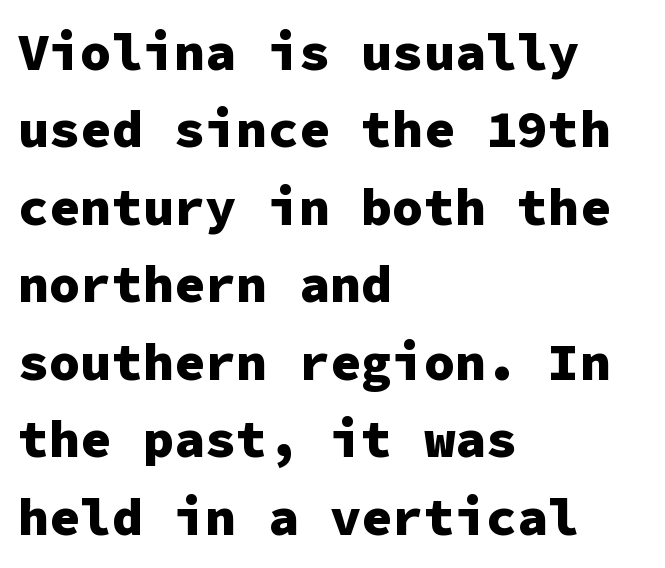
Standard letterfit; no display-style spreading of the glyphs. This block has exactly the height ordinary leading produces. Check the space under the baseline: it is left empty. Unlike italic type, these characters show no tilt at all. Are there feet on the stems? There aren't — it's a sans. Where is the straight margin? On the left.
